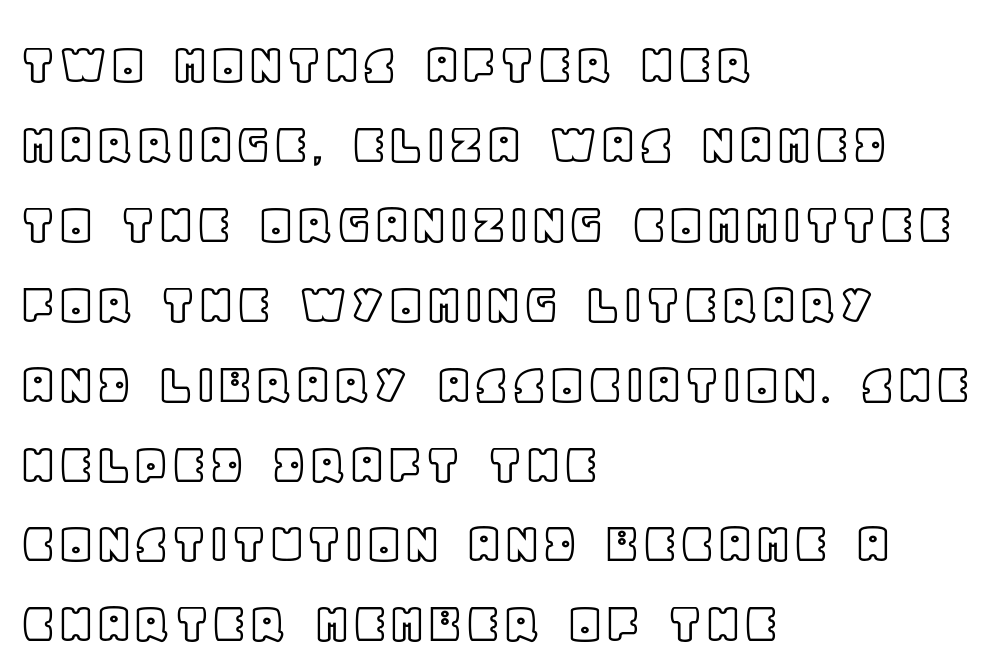
Every character sits straight up, as roman type does. The leading is moderate, giving the passage an even texture. A student would call this left alignment; a typographer would say flush left, rag right. Letter spacing: default.
